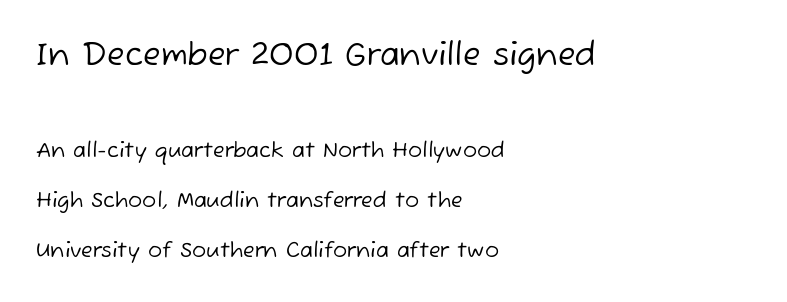
Q: Is the text bold? A: No.
Q: Is the typeface a serif or a sans-serif typeface? A: Sans-serif.
Q: Is the text underlined? A: No.
Q: How is the paragraph aligned? A: Left-aligned.
Q: Is the spacing between letters normal or unusually wide? A: Normal.
Q: Is the spacing between lines tight, normal or loose? A: Loose.
Q: Which block of text is set in a larger size, the first (top) or the second (bottom)? A: The first (top) one.
Q: Width (condensed, normal, or wide)? A: Normal.
Q: Stroke contrast? A: Low.
Q: x-height? A: Medium.
Q: Monospaced? A: No.
